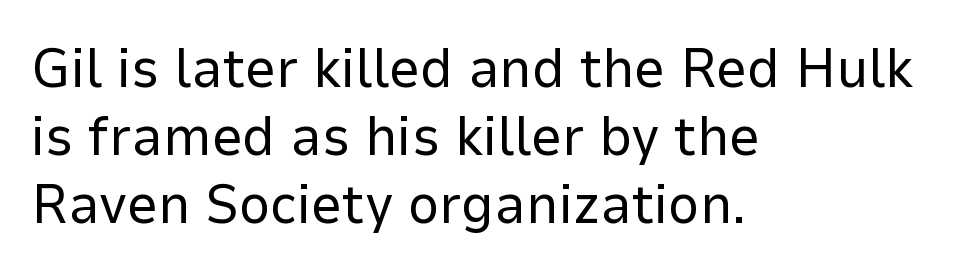
The image shows 55 px regular-weight sans-serif type, upright; set left-aligned, line spacing 1.24x, normal letter spacing, not underlined; low stroke contrast and a medium x-height.
